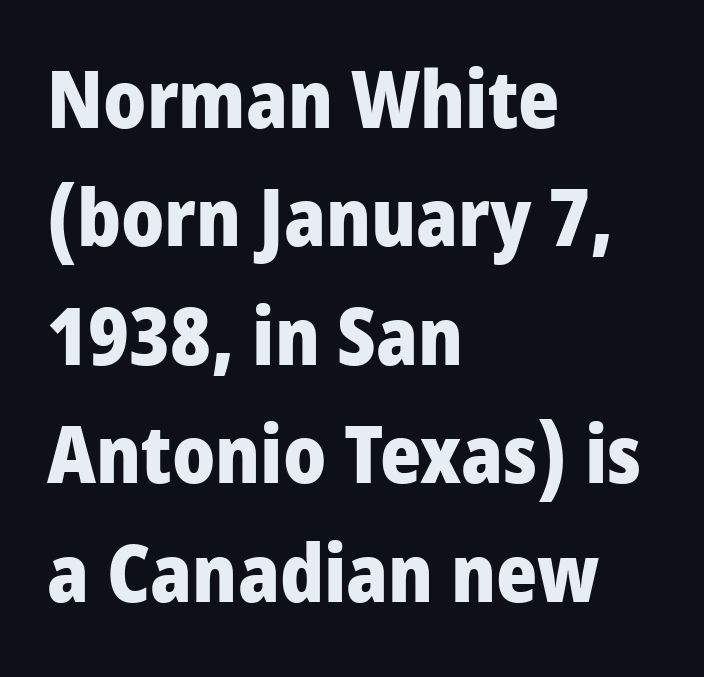
The vertical gap from one line to the next is medium. These lines keep a tight, regular rhythm from letter to letter. Bare-footed words on every line. Grotesque or geometric, the face here clearly has no serifs. The paragraph shown leans on its left margin. A roman cut, with each character standing at attention.
